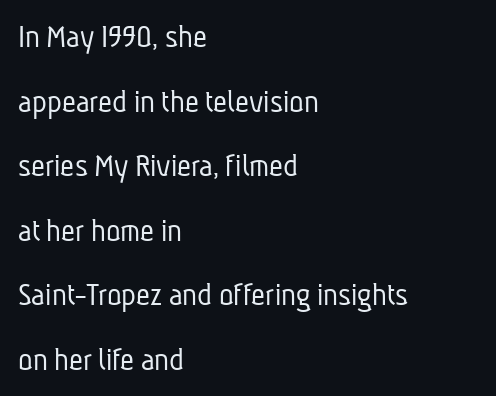
{"serif": "no", "bold": "no", "weight": "light", "width": "condensed", "stroke_contrast": "low", "x_height": "medium", "monospaced": "no", "underline": "no", "align": "left", "line_spacing": "loose", "line_spacing_ratio": 1.9, "letter_spacing": "normal", "letter_spacing_em": 0.0, "glyph_px": 34}
